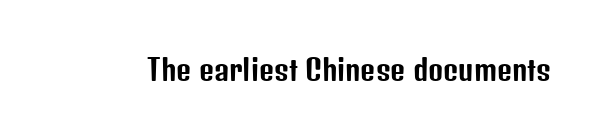
Q: Is the text italic (slanted)? A: No, it is upright.
Q: Is the typeface a serif or a sans-serif typeface? A: Sans-serif.
Q: Is the text underlined? A: No.
Q: Is the spacing between letters normal or unusually wide? A: Normal.
Q: Width (condensed, normal, or wide)? A: Condensed.
Q: Stroke contrast? A: Low.
Q: x-height? A: Medium.
Q: Monospaced? A: No.
